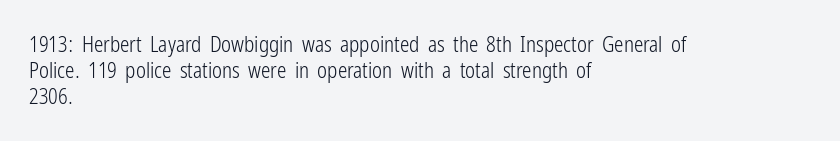
Q: Is the text bold? A: No.
Q: Is the text italic (slanted)? A: No, it is upright.
Q: Is the text underlined? A: No.
Q: How is the paragraph aligned? A: Left-aligned.
Q: Is the spacing between letters normal or unusually wide? A: Normal.
Q: Is the spacing between lines tight, normal or loose? A: Normal.
